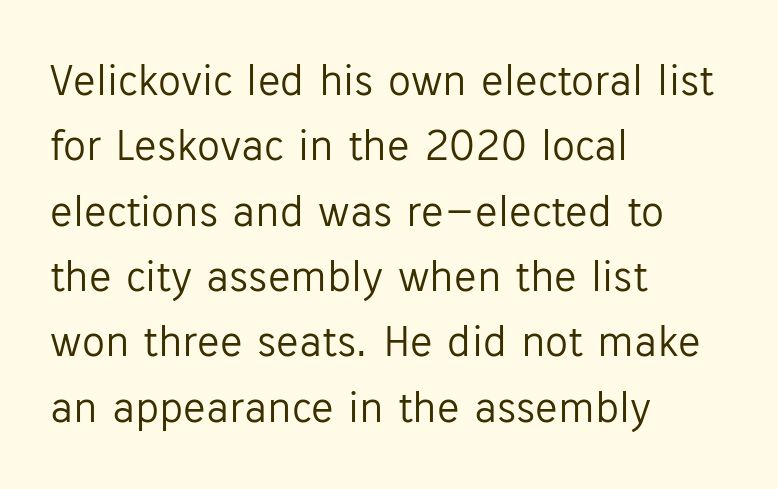
The image shows 46 px light sans-serif type, upright; set left-aligned, normal line spacing (1.42x), normal letter spacing, not underlined; low stroke contrast and a medium x-height.
